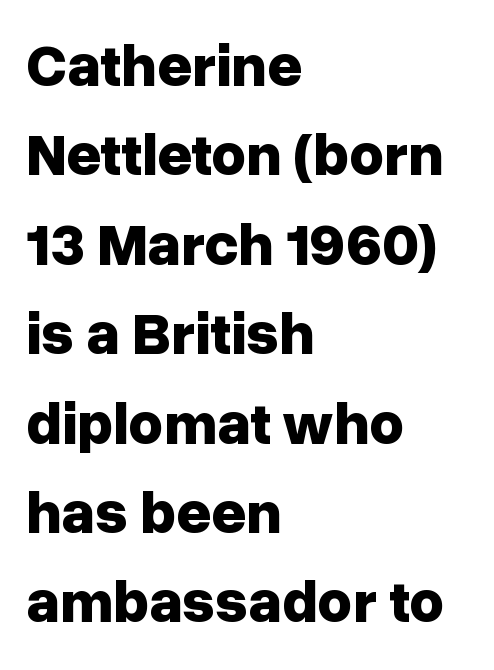
The image shows 60 px bold sans-serif type, upright; set left-aligned, normal line spacing (1.49x), normal letter spacing, not underlined; low stroke contrast and a medium x-height.
